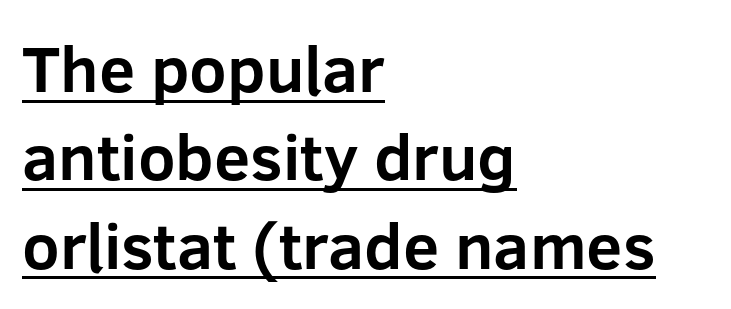
Does a line run under the words? Yes, clearly. Summary of weight: heavy, a full bold. Left-aligned paragraph, ragged on the right. Note: no serifs on the glyphs. A typesetter would call this proportional, since set widths differ per character. In terms of letterspacing, this is plain default setting.
